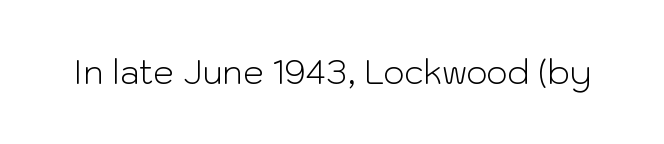
The glyphs in this specimen are sans serif. The cut favours lightness, reaching ordinary text weight at its darkest. Is this a fixed-width face? No — the glyphs have proportional, varying widths. Every stem runs plumb, perpendicular to the baseline. Rule under the text: the space is simply empty.
